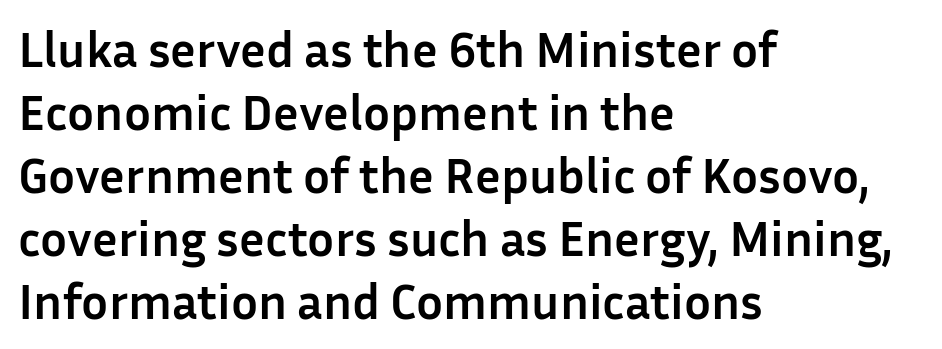
Looks like regular typesetting: each glyph gets only the width it needs. Posture: straight, roman, zero tilt. If you drew a ruler down the left edge, every line would touch it. The string is rendered with underlining switched off. The passage shown is emphatically bold.
